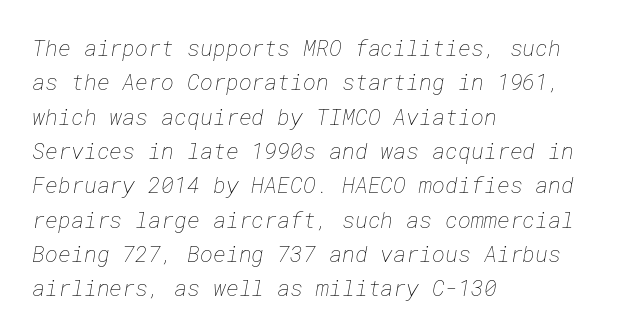
Q: Is the text bold? A: No.
Q: Is the text underlined? A: No.
Q: How is the paragraph aligned? A: Left-aligned.
Q: Is the spacing between letters normal or unusually wide? A: Normal.
Q: Is the spacing between lines tight, normal or loose? A: Normal.
